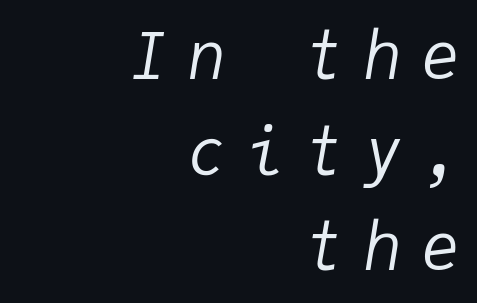
{"italic": "yes", "lean": "right", "slant_degrees": 9, "bold": "no", "weight": "regular", "width": "normal", "stroke_contrast": "low", "x_height": "medium", "monospaced": "yes", "underline": "no", "align": "right", "line_spacing": "normal", "line_spacing_ratio": 1.47, "letter_spacing": "wide", "letter_spacing_em": 0.3, "glyph_px": 65}
